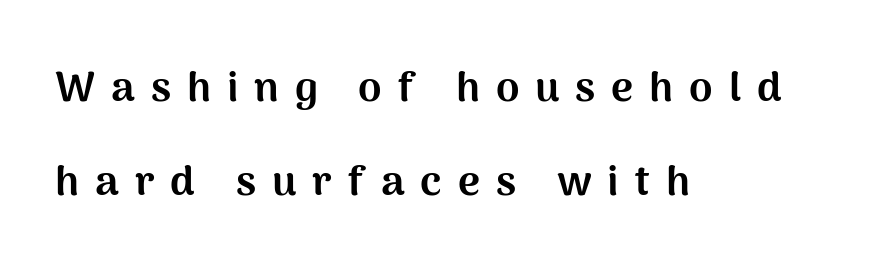
The image shows 42 px bold sans-serif type, upright; set left-aligned, loose line spacing (2.24x), unusually wide letter spacing (+0.38 em), not underlined; medium stroke contrast and a medium x-height.
